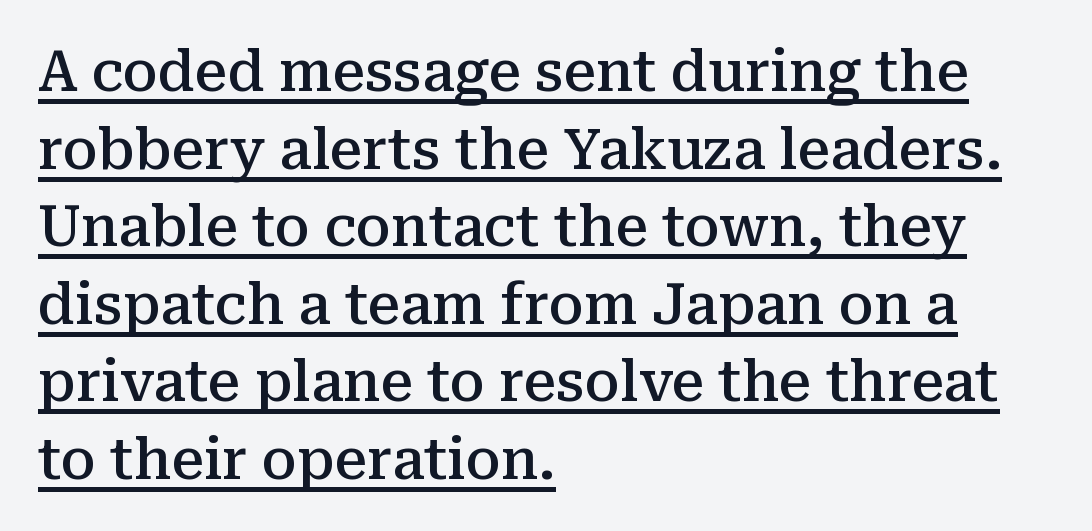
{"serif": "yes", "italic": "no", "bold": "semi", "weight": "semibold", "width": "normal", "stroke_contrast": "medium", "x_height": "medium", "monospaced": "no", "underline": "yes", "align": "left", "line_spacing": "normal", "line_spacing_ratio": 1.36, "letter_spacing": "normal", "letter_spacing_em": 0.0, "glyph_px": 57}
